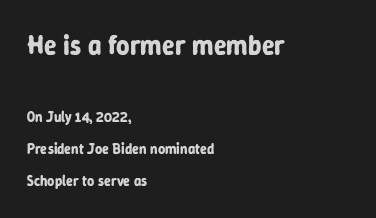
The image shows 26 px bold type, upright; set left-aligned, loose line spacing (2.28x), normal letter spacing, not underlined; the first (top) block is 1.86x larger.
